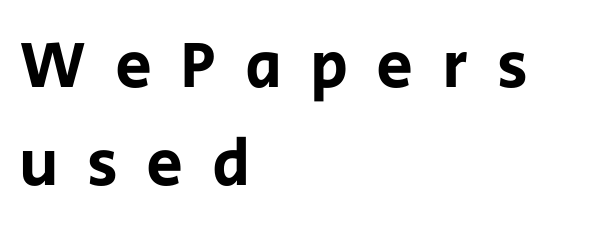
The image shows 66 px sans-serif type, upright; set left-aligned, normal line spacing (1.48x), unusually wide letter spacing (+0.43 em), not underlined; low stroke contrast and a large x-height.
